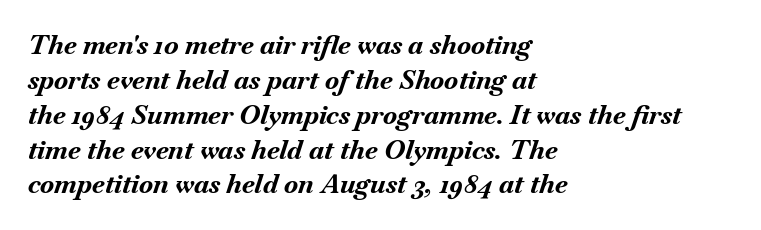
{"italic": "yes", "lean": "right", "slant_degrees": 18, "bold": "yes", "underline": "no", "align": "left", "line_spacing": "normal", "line_spacing_ratio": 1.34, "letter_spacing": "normal", "letter_spacing_em": 0.0, "glyph_px": 26}
